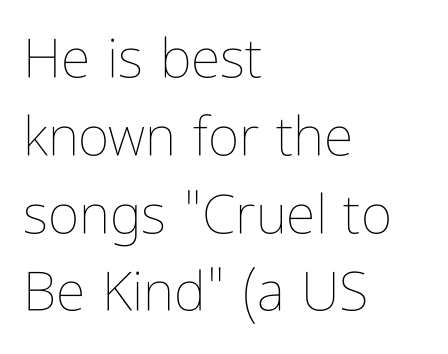
{"italic": "no", "bold": "no", "weight": "thin", "width": "condensed", "stroke_contrast": "low", "x_height": "medium", "monospaced": "no", "underline": "no", "align": "left", "line_spacing": "normal", "line_spacing_ratio": 1.44, "letter_spacing": "normal", "letter_spacing_em": 0.0, "glyph_px": 54}
